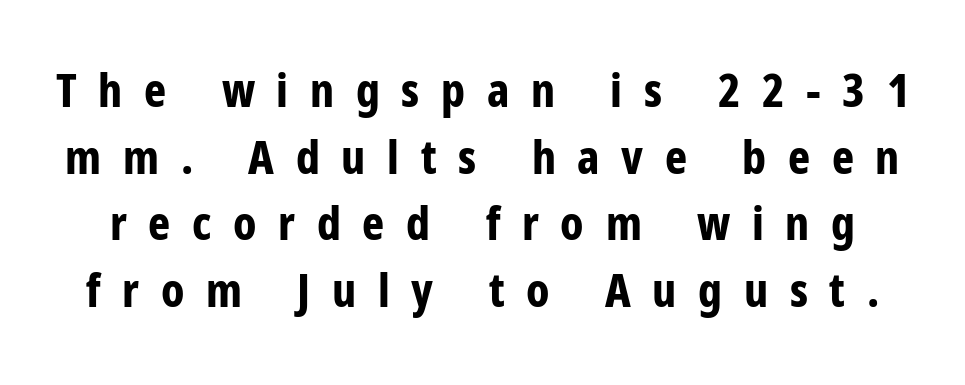
{"serif": "no", "italic": "no", "bold": "yes", "weight": "bold", "width": "condensed", "stroke_contrast": "low", "x_height": "medium", "monospaced": "no", "underline": "no", "line_spacing": "normal", "line_spacing_ratio": 1.42, "letter_spacing": "wide", "letter_spacing_em": 0.46, "glyph_px": 47}
